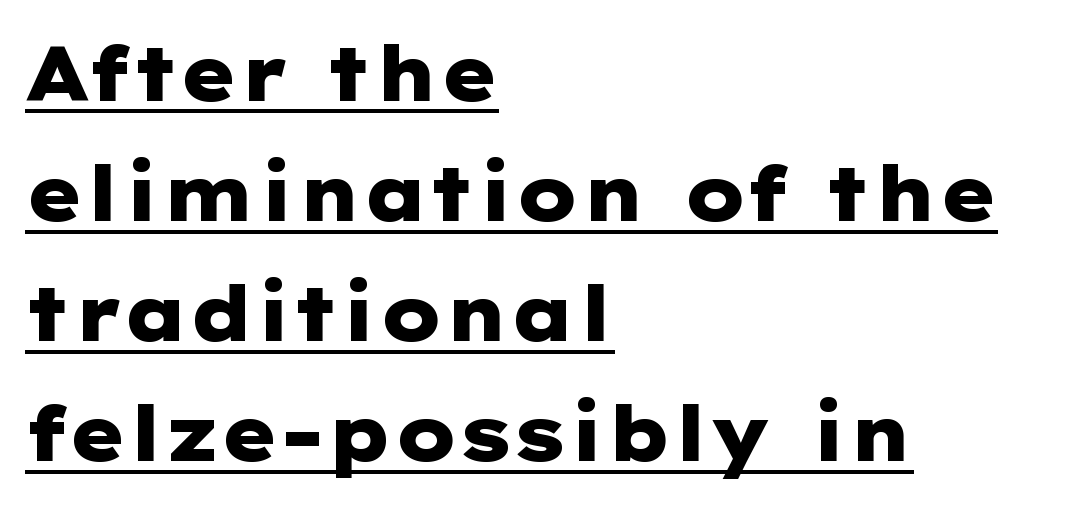
The image shows 76 px heavy, wide sans-serif type, upright; set left-aligned, normal line spacing (1.58x), normal letter spacing, underlined; low stroke contrast and a medium x-height.
